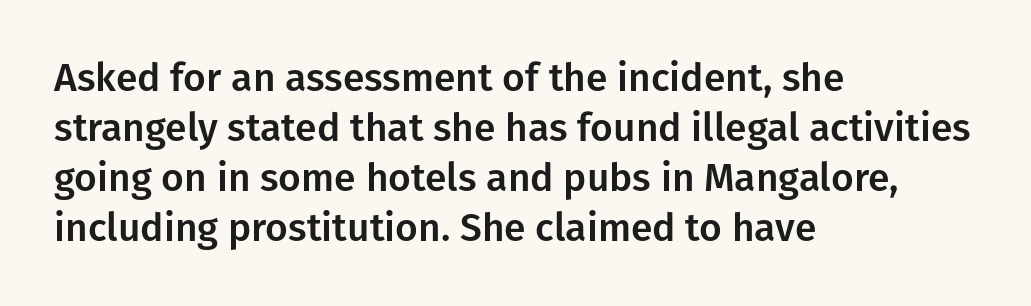
I'd call this a sans setting — the letters go barefoot. Students, note that the glyphs here touch the page at normal intervals. The block of text has a typical density, with ordinary space between rows. Do the letters lean? They stand straight. A student would call this left alignment; a typographer would say flush left, rag right.
